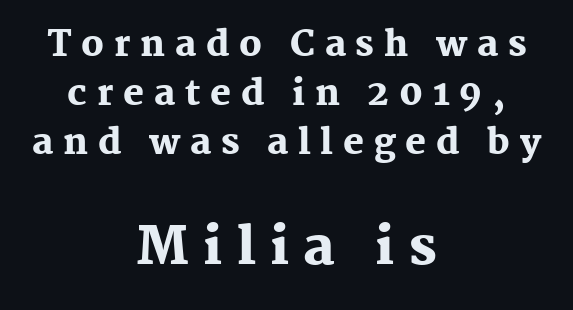
The image shows 52 px heavy serif type, upright; set centered, normal line spacing (1.4x), unusually wide letter spacing (+0.28 em), not underlined; the second (bottom) block is 1.49x larger; medium stroke contrast and a medium x-height.
